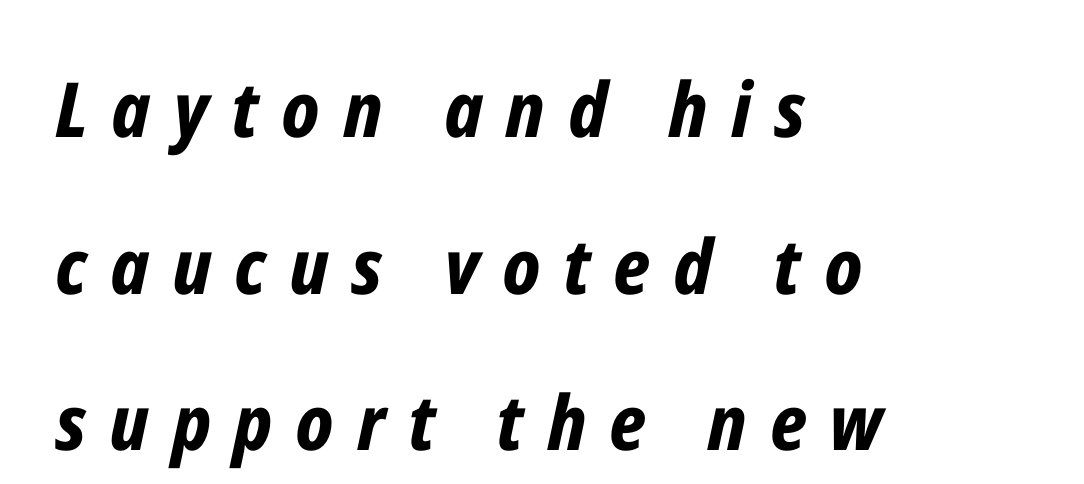
The image shows 76 px bold, condensed type, italic (leaning right); set left-aligned, loose line spacing (2.06x), unusually wide letter spacing (+0.3 em), not underlined; low stroke contrast and a medium x-height.
